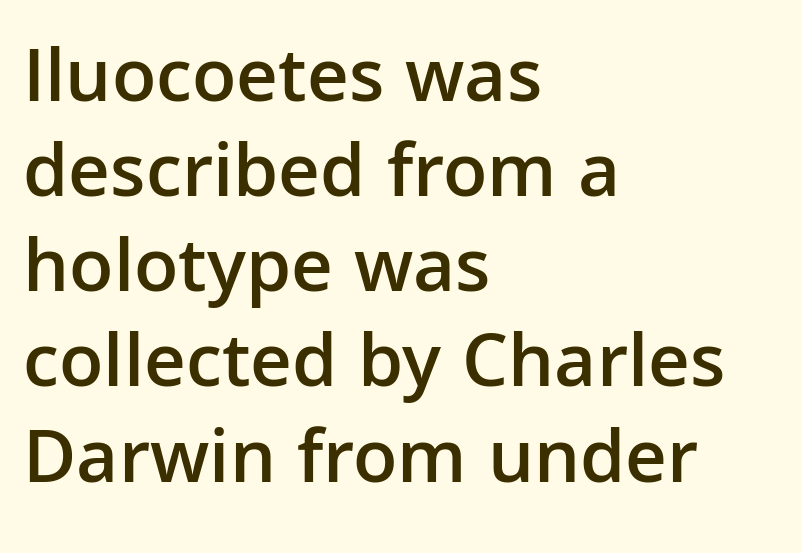
Between one letter and the next there's only the usual sliver of space. These lines are rendered in a variable-pitch font. A semibold gives these letters moderate extra thickness, short of bold. What kind of face is this? One without serifs — a sans.
